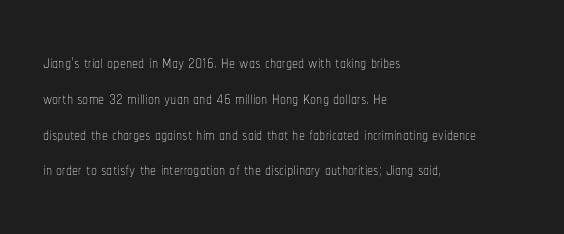
The setting favours the left margin, as ordinary paragraphs usually do. Upright lettering throughout. Letter spacing: default. No chunkiness to these letters — they're not bold.
